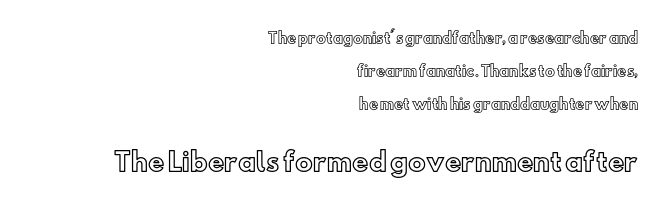
Only glyphs here, with clear space below each row. The specimen reads as upright at a glance. Compared with typical paragraphs, the rows here are farther apart. These lines are set flush right with a ragged left edge. You could call the tracking neutral — neither tight nor loose.
